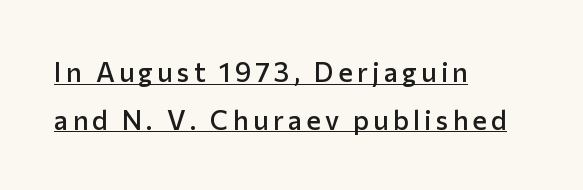
The image shows 27 px text type, upright; set left-aligned, line spacing 1.76x, underlined.
